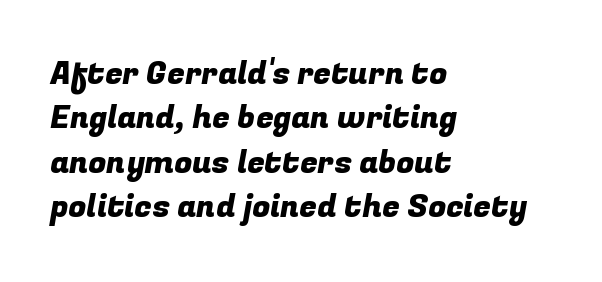
Regarding serifs, this sample does without them. A clean baseline with only descenders dipping below it. Do the characters align in a grid? No, the font is proportional. Between one letter and the next there's only the usual sliver of space. Typeset ragged right — the left edge is the straight one. Whoever set this chose a conventional vertical rhythm.
